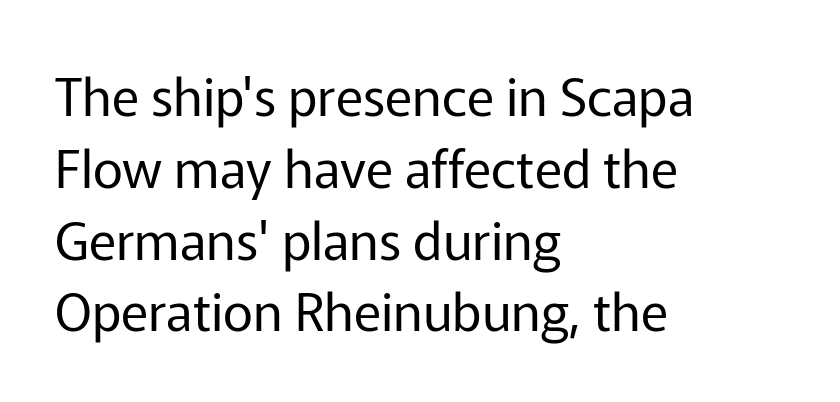
The image shows 52 px regular-weight sans-serif type, upright; set left-aligned, normal line spacing (1.38x), normal letter spacing, not underlined; low stroke contrast and a medium x-height.
